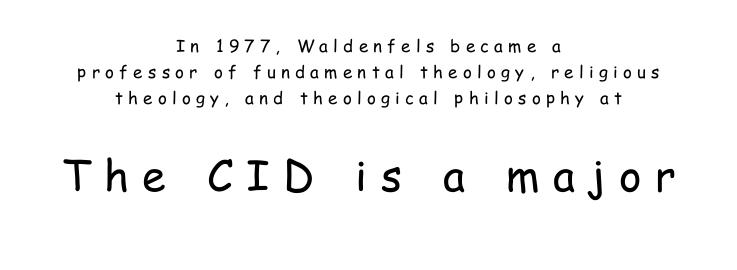
Is this a fixed-width face? No — the glyphs have proportional, varying widths. The weight would be labelled regular, book, light, or lighter still. The lettering stays uniformly vertical, giving the passage a roman look. Plain, unruled lines of type.
